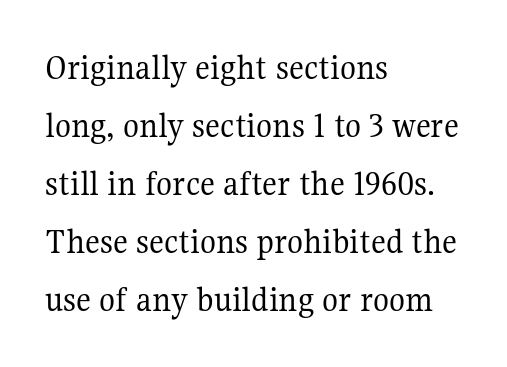
Q: Is the text bold? A: No.
Q: Is the text italic (slanted)? A: No, it is upright.
Q: Is the typeface a serif or a sans-serif typeface? A: Serif.
Q: Is the text underlined? A: No.
Q: How is the paragraph aligned? A: Left-aligned.
Q: Is the spacing between letters normal or unusually wide? A: Normal.
Q: Is the spacing between lines tight, normal or loose? A: Normal.
Q: Width (condensed, normal, or wide)? A: Normal.
Q: Stroke contrast? A: Medium.
Q: x-height? A: Medium.
Q: Monospaced? A: No.
